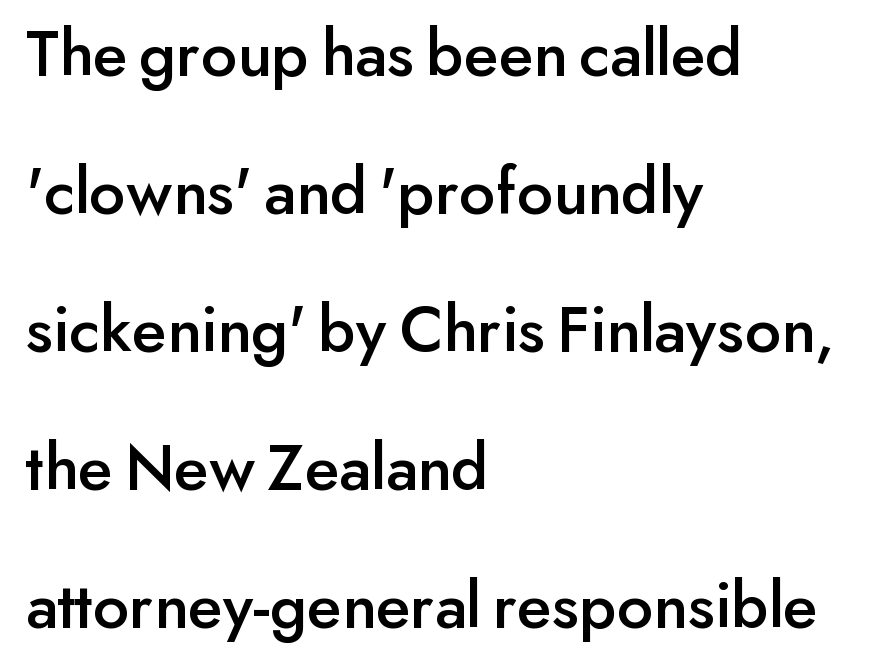
Q: Is the text italic (slanted)? A: No, it is upright.
Q: Is the typeface a serif or a sans-serif typeface? A: Sans-serif.
Q: Is the text underlined? A: No.
Q: How is the paragraph aligned? A: Left-aligned.
Q: Is the spacing between letters normal or unusually wide? A: Normal.
Q: Is the spacing between lines tight, normal or loose? A: Loose.
Q: Width (condensed, normal, or wide)? A: Normal.
Q: Stroke contrast? A: Low.
Q: x-height? A: Small.
Q: Monospaced? A: No.
